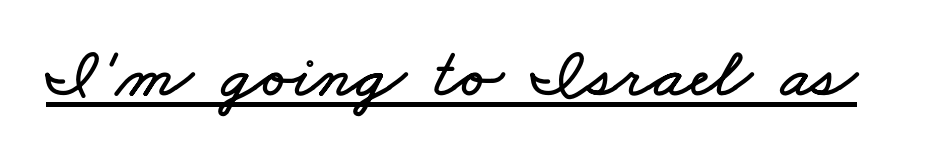
This rendering features underlined lettering. The face used here is proportionally spaced, like ordinary book or web type. The face used here is rendered with its standard letterfit.
